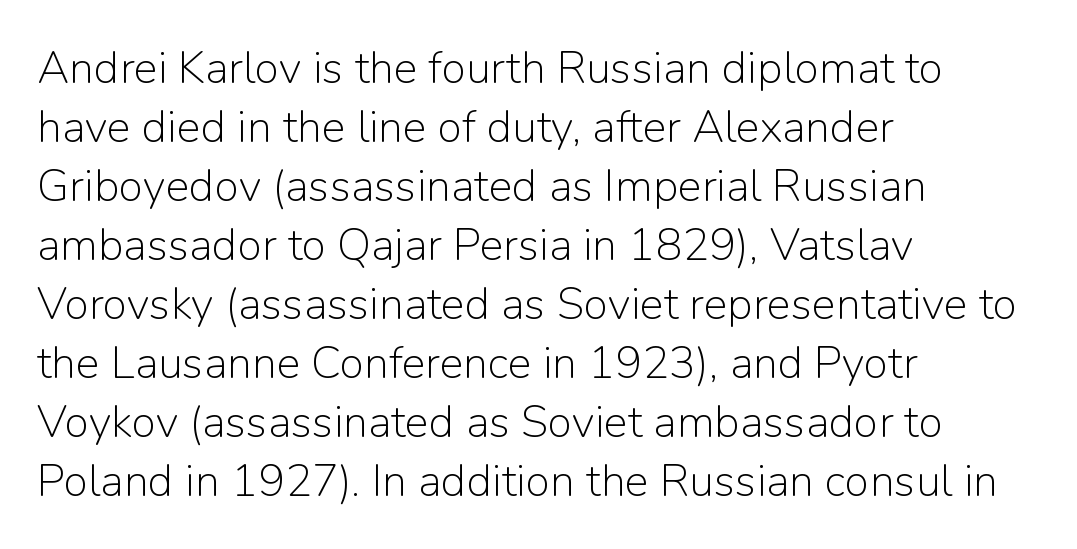
The image shows 45 px light sans-serif type, upright; set left-aligned, normal line spacing (1.31x), normal letter spacing, not underlined; low stroke contrast and a medium x-height.
